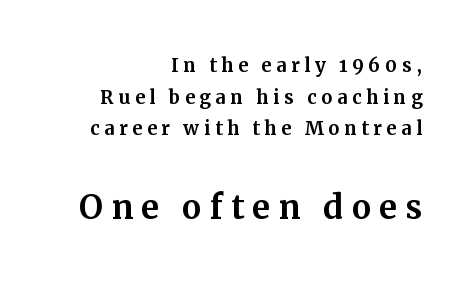
Q: Is the text italic (slanted)? A: No, it is upright.
Q: Is the typeface a serif or a sans-serif typeface? A: Serif.
Q: Is the text underlined? A: No.
Q: How is the paragraph aligned? A: Right-aligned.
Q: Is the spacing between lines tight, normal or loose? A: Normal.
Q: Which block of text is set in a larger size, the first (top) or the second (bottom)? A: The second (bottom) one.
Q: Width (condensed, normal, or wide)? A: Normal.
Q: Stroke contrast? A: Medium.
Q: x-height? A: Medium.
Q: Monospaced? A: No.
